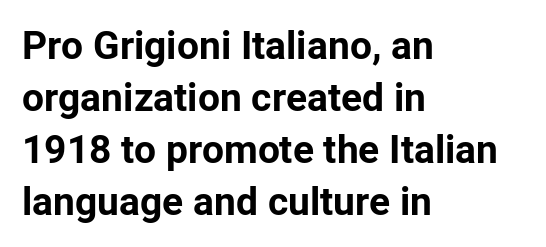
Q: Is the text bold? A: Yes.
Q: Is the text italic (slanted)? A: No, it is upright.
Q: Is the typeface a serif or a sans-serif typeface? A: Sans-serif.
Q: Is the text underlined? A: No.
Q: How is the paragraph aligned? A: Left-aligned.
Q: Is the spacing between letters normal or unusually wide? A: Normal.
Q: Is the spacing between lines tight, normal or loose? A: Normal.
Q: Width (condensed, normal, or wide)? A: Normal.
Q: Stroke contrast? A: Low.
Q: x-height? A: Medium.
Q: Monospaced? A: No.
